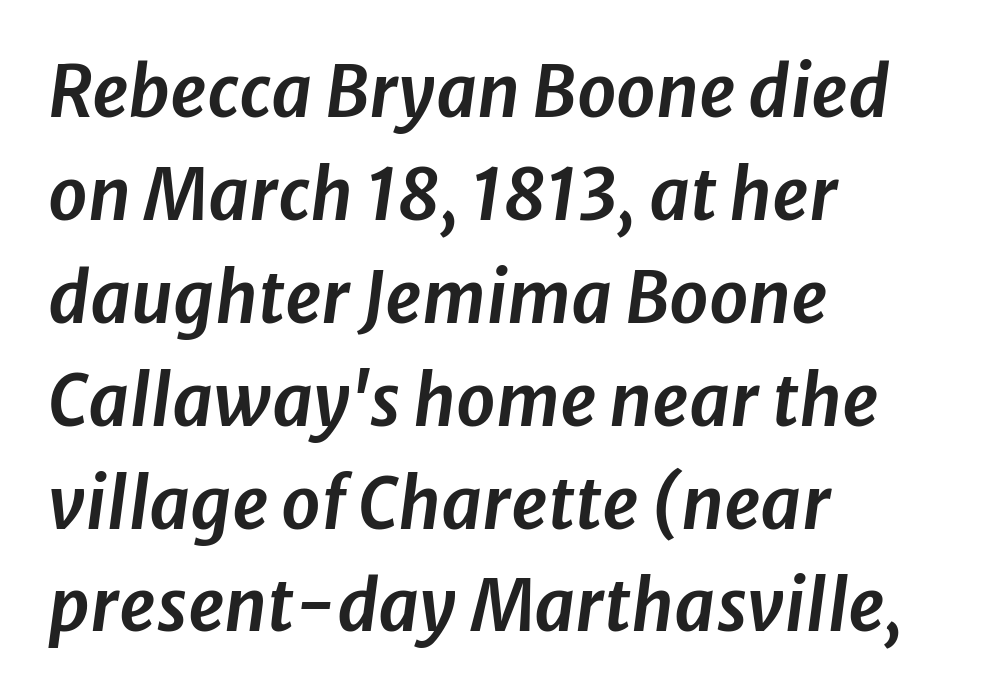
Q: Is the text italic (slanted)? A: Yes, it leans right by about 8 degrees.
Q: Is the text underlined? A: No.
Q: How is the paragraph aligned? A: Left-aligned.
Q: Is the spacing between letters normal or unusually wide? A: Normal.
Q: Is the spacing between lines tight, normal or loose? A: Normal.
Q: Width (condensed, normal, or wide)? A: Normal.
Q: Stroke contrast? A: Low.
Q: x-height? A: Medium.
Q: Monospaced? A: No.
